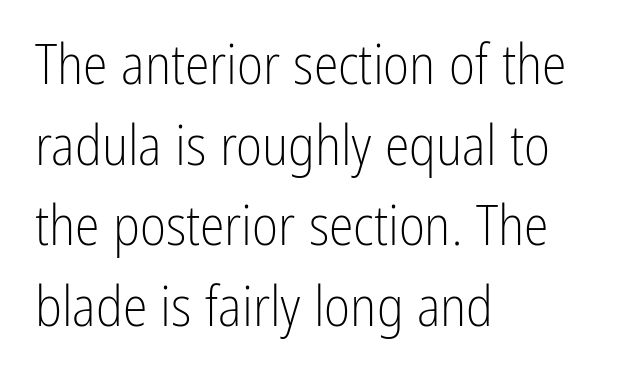
Q: Is the text bold? A: No.
Q: Is the text italic (slanted)? A: No, it is upright.
Q: Is the typeface a serif or a sans-serif typeface? A: Sans-serif.
Q: Is the text underlined? A: No.
Q: How is the paragraph aligned? A: Left-aligned.
Q: Is the spacing between letters normal or unusually wide? A: Normal.
Q: Is the spacing between lines tight, normal or loose? A: Normal.
Q: Width (condensed, normal, or wide)? A: Condensed.
Q: Stroke contrast? A: Low.
Q: x-height? A: Medium.
Q: Monospaced? A: No.
